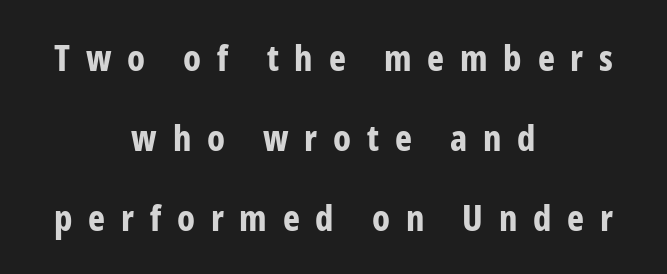
{"serif": "no", "italic": "no", "bold": "yes", "weight": "bold", "width": "condensed", "stroke_contrast": "low", "x_height": "medium", "monospaced": "no", "underline": "no", "align": "center", "line_spacing": "loose", "line_spacing_ratio": 2.22, "letter_spacing": "wide", "letter_spacing_em": 0.44, "glyph_px": 36}
